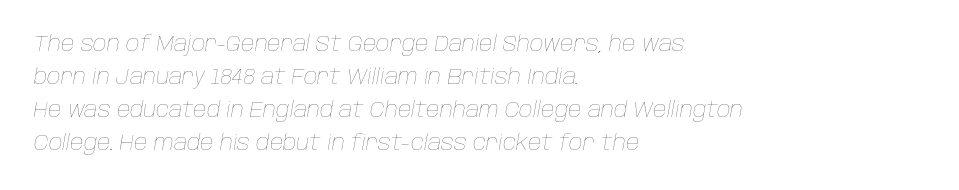
{"italic": "yes", "lean": "right", "slant_degrees": 10, "bold": "no", "underline": "no", "align": "left", "line_spacing": "normal", "line_spacing_ratio": 1.57, "letter_spacing": "normal", "letter_spacing_em": 0.0, "glyph_px": 21}
